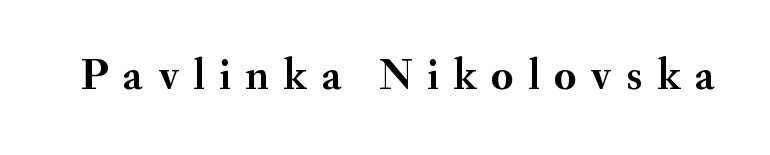
{"serif": "yes", "italic": "no", "bold": "yes", "weight": "semibold", "width": "normal", "stroke_contrast": "medium", "x_height": "small", "monospaced": "no", "underline": "no", "letter_spacing": "wide", "letter_spacing_em": 0.33, "glyph_px": 44}
